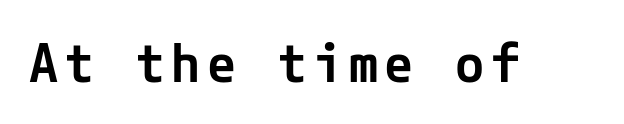
Q: Is the text bold? A: Semi-bold.
Q: Is the text italic (slanted)? A: No, it is upright.
Q: Is the typeface a serif or a sans-serif typeface? A: Sans-serif.
Q: Is the text underlined? A: No.
Q: Width (condensed, normal, or wide)? A: Normal.
Q: Stroke contrast? A: Low.
Q: x-height? A: Medium.
